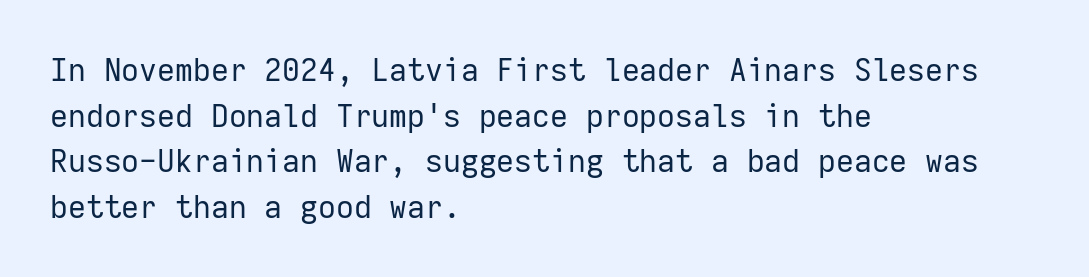
Q: Is the text bold? A: No.
Q: Is the text italic (slanted)? A: No, it is upright.
Q: Is the typeface a serif or a sans-serif typeface? A: Sans-serif.
Q: Is the text underlined? A: No.
Q: How is the paragraph aligned? A: Left-aligned.
Q: Is the spacing between letters normal or unusually wide? A: Normal.
Q: Is the spacing between lines tight, normal or loose? A: Normal.
Q: Width (condensed, normal, or wide)? A: Normal.
Q: Stroke contrast? A: Low.
Q: x-height? A: Medium.
Q: Monospaced? A: Yes.
